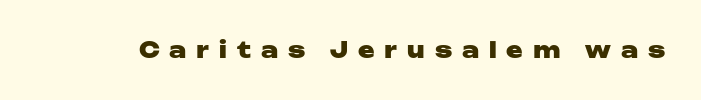
The image shows 22 px bold type, upright; set unusually wide letter spacing (+0.45 em), not underlined.
